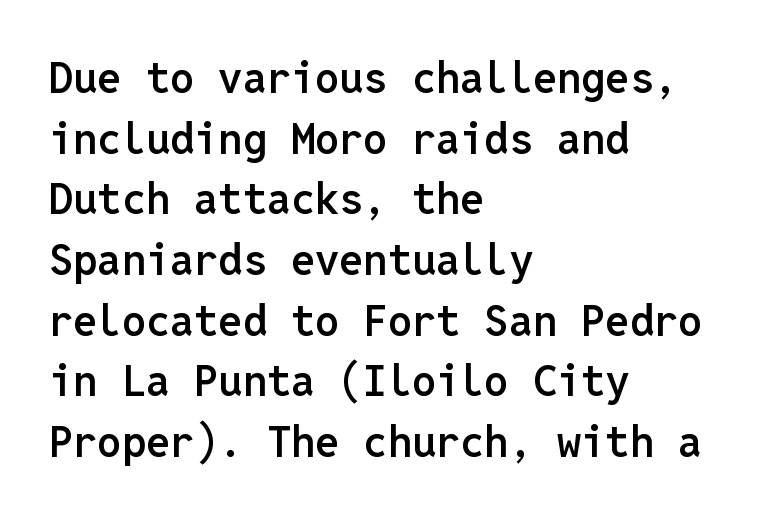
Posture: straight, roman, zero tilt. The lines in this sample share a left origin and differ only in where they stop. This sample uses a sans-serif face. You could count columns in this text — the font is strictly monospaced.
